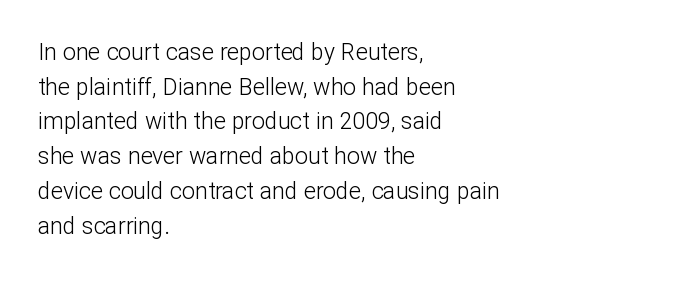
Q: Is the text bold? A: No.
Q: Is the text italic (slanted)? A: No, it is upright.
Q: Is the text underlined? A: No.
Q: How is the paragraph aligned? A: Left-aligned.
Q: Is the spacing between letters normal or unusually wide? A: Normal.
Q: Is the spacing between lines tight, normal or loose? A: Normal.
